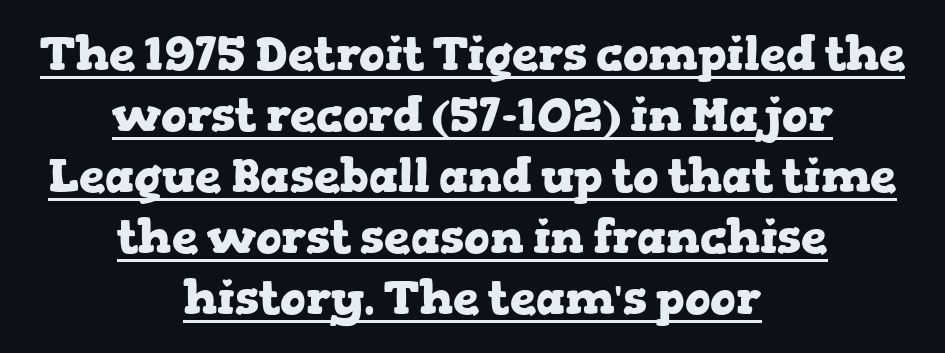
{"serif": "yes", "italic": "no", "bold": "yes", "weight": "heavy", "width": "wide", "stroke_contrast": "low", "x_height": "medium", "monospaced": "no", "underline": "yes", "align": "center", "line_spacing": "normal", "line_spacing_ratio": 1.3, "letter_spacing": "normal", "letter_spacing_em": 0.0, "glyph_px": 47}
